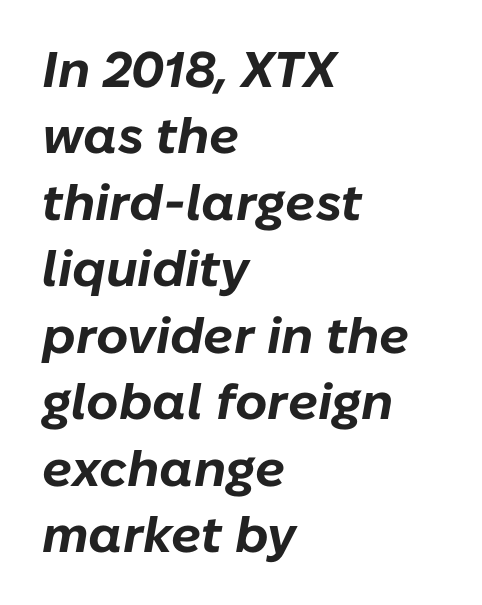
{"italic": "yes", "lean": "right", "slant_degrees": 10, "bold": "yes", "weight": "bold", "width": "normal", "stroke_contrast": "low", "x_height": "medium", "monospaced": "no", "underline": "no", "align": "left", "line_spacing": "normal", "line_spacing_ratio": 1.33, "letter_spacing": "normal", "letter_spacing_em": 0.0, "glyph_px": 50}
